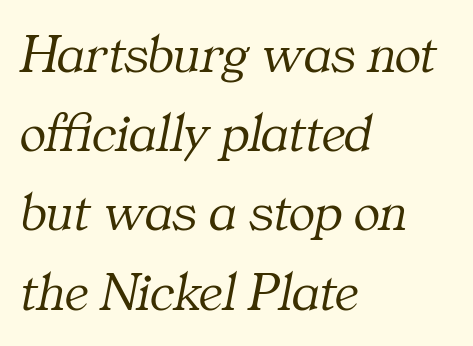
{"serif": "yes", "italic": "yes", "lean": "right", "slant_degrees": 11, "bold": "no", "weight": "light", "width": "normal", "stroke_contrast": "medium", "x_height": "medium", "monospaced": "no", "underline": "no", "align": "left", "line_spacing": "normal", "line_spacing_ratio": 1.44, "letter_spacing": "normal", "letter_spacing_em": 0.0, "glyph_px": 55}
